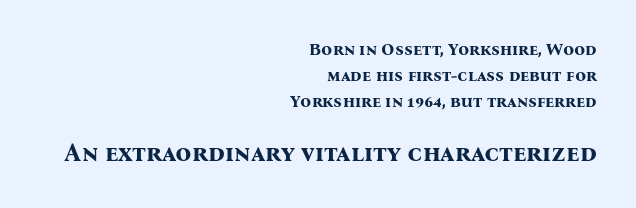
Each row of text sits above clean, open space. Strong, thick strokes mark this as bold type. Is the block centered? No — it sits flush against the right margin. The letters stand straight up with perfectly vertical stems. Does the bottom block carry the larger type? Yes, it does. Tracking here is standard; glyphs follow each other at the usual distance.
